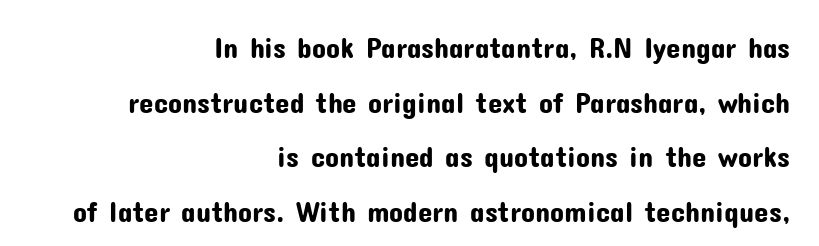
This is roman type, the default non-slanted kind. Just letters on the line, the space beneath them empty. You could not count columns in this text — the font is proportionally spaced. Is the letter spacing exaggerated? No — it looks like the ordinary default. The letters carry no serifs — their stems end cleanly without finishing strokes. This rendering uses right alignment, leaving the left contour irregular.
